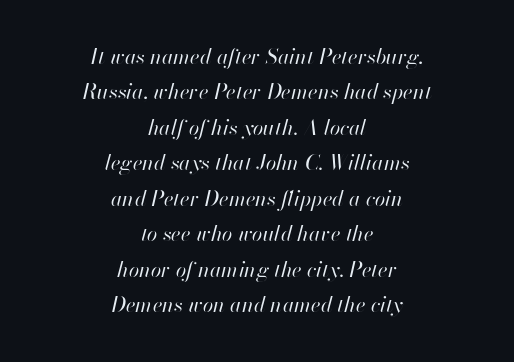
{"italic": "yes", "lean": "right", "slant_degrees": 13, "bold": "no", "underline": "no", "align": "center", "line_spacing": "normal", "line_spacing_ratio": 1.69, "letter_spacing": "normal", "letter_spacing_em": 0.0, "glyph_px": 21}
